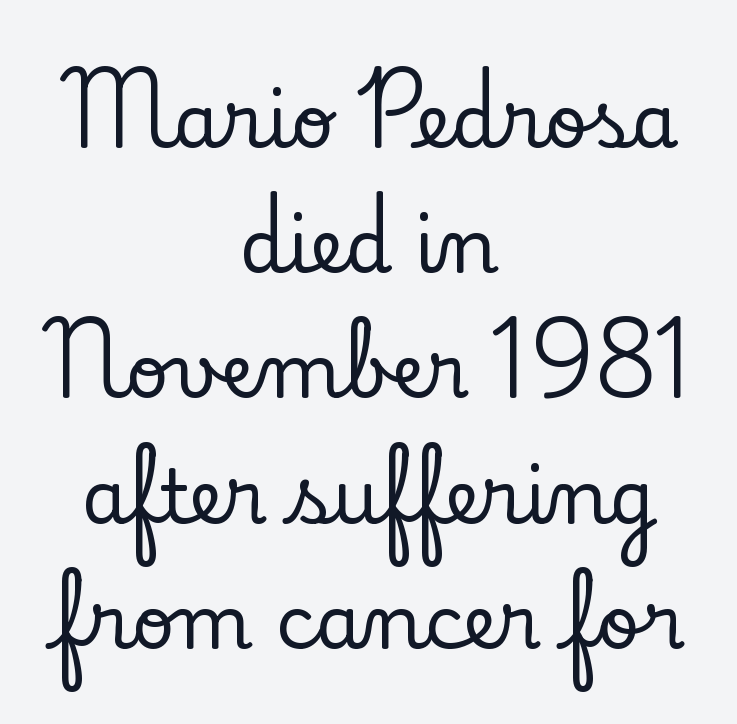
Q: Is the text italic (slanted)? A: No, it is upright.
Q: Is the typeface a serif or a sans-serif typeface? A: Serif.
Q: Is the text underlined? A: No.
Q: How is the paragraph aligned? A: Centered.
Q: Is the spacing between letters normal or unusually wide? A: Normal.
Q: Is the spacing between lines tight, normal or loose? A: Normal.
Q: Width (condensed, normal, or wide)? A: Normal.
Q: Stroke contrast? A: Low.
Q: x-height? A: Small.
Q: Monospaced? A: No.
